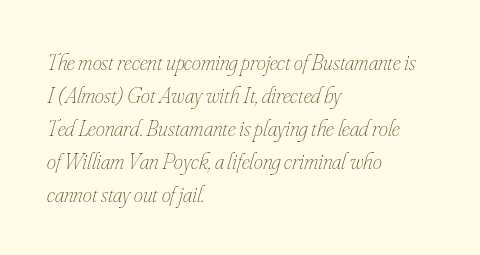
The text carries the slant typical of an italic or oblique font. Does the leading feel generous? No, just average. In CSS terms this would be text-align: left. Look at the tracking — it's just the regular setting, nothing added. A quiet, ordinary-to-light weight characterises the typeface. Check under the words: just untouched page.
